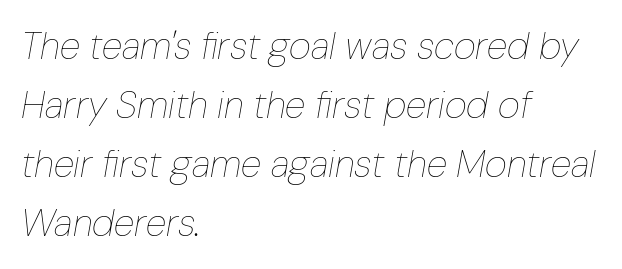
{"italic": "yes", "lean": "right", "slant_degrees": 10, "bold": "no", "weight": "thin", "width": "condensed", "stroke_contrast": "low", "x_height": "medium", "monospaced": "no", "underline": "no", "align": "left", "line_spacing": "normal", "line_spacing_ratio": 1.55, "letter_spacing": "normal", "letter_spacing_em": 0.0, "glyph_px": 38}
